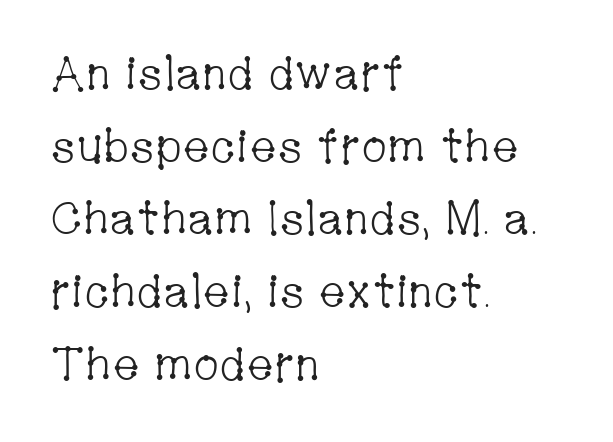
Stroke thickness stays within the range of a standard reading face or lighter. Does the lettering tilt? It doesn't — this is upright. No word sits above an underline. Teacher's note: observe the even left margin — that is flush-left alignment.
